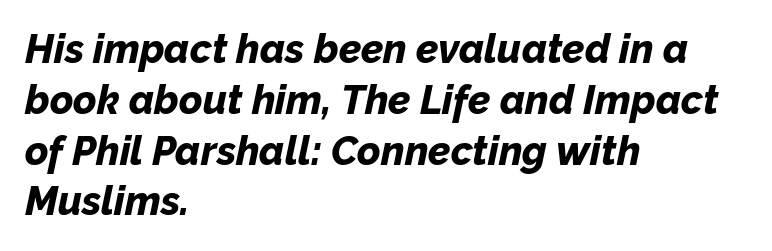
The image shows 40 px bold type, italic (leaning right); set left-aligned, normal line spacing (1.27x), normal letter spacing, not underlined; low stroke contrast and a medium x-height.
